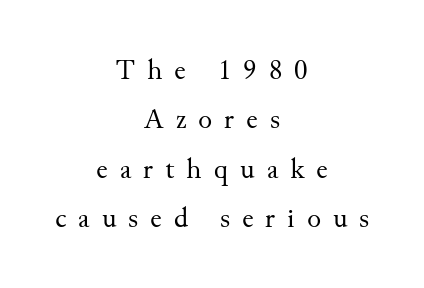
The image shows 29 px regular-weight serif type, upright; set centered, normal line spacing (1.7x), unusually wide letter spacing (+0.41 em), not underlined; medium stroke contrast and a small x-height.
